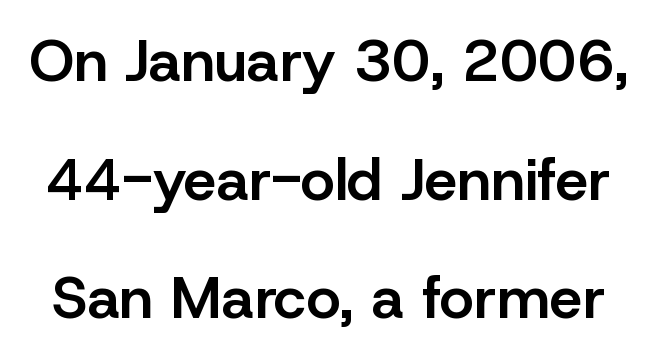
Caption: standard tracking, unaltered. The gap between lines stays unmarked. Honestly, the rows look like they've been pulled way apart. Proportional: the letters do not fall into vertical columns. The letters carry no serifs — their stems end cleanly without finishing strokes. Notice how the stems are strictly vertical — no italics here.
